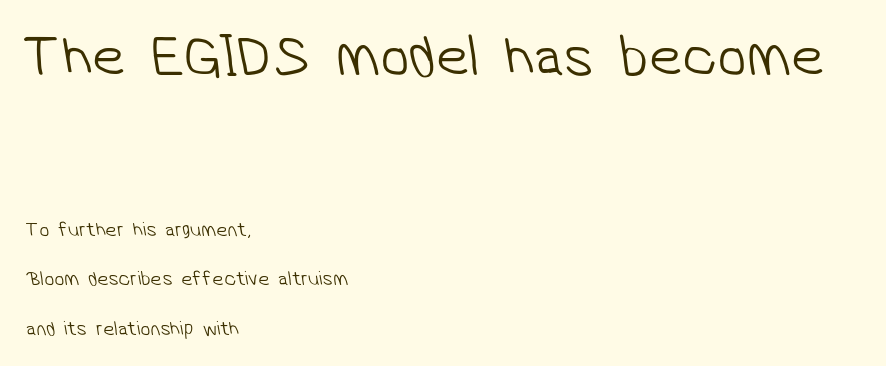
{"serif": "no", "bold": "no", "weight": "light", "width": "normal", "stroke_contrast": "low", "x_height": "medium", "monospaced": "no", "underline": "no", "align": "left", "line_spacing": "loose", "line_spacing_ratio": 2.47, "letter_spacing": "normal", "letter_spacing_em": 0.0, "larger_block": "first", "size_ratio": 2.95, "glyph_px": 59}
